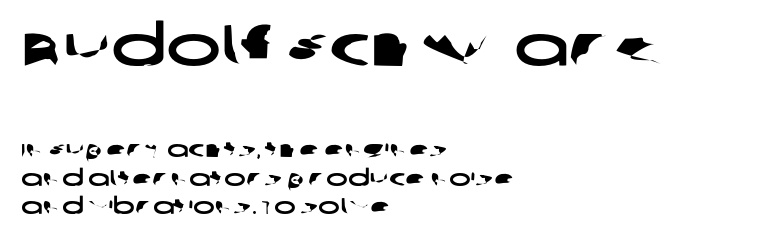
Q: Is the typeface a serif or a sans-serif typeface? A: Sans-serif.
Q: Is the text underlined? A: No.
Q: How is the paragraph aligned? A: Left-aligned.
Q: Is the spacing between letters normal or unusually wide? A: Normal.
Q: Which block of text is set in a larger size, the first (top) or the second (bottom)? A: The first (top) one.
Q: Width (condensed, normal, or wide)? A: Wide.
Q: Stroke contrast? A: Low.
Q: x-height? A: Large.
Q: Monospaced? A: No.
